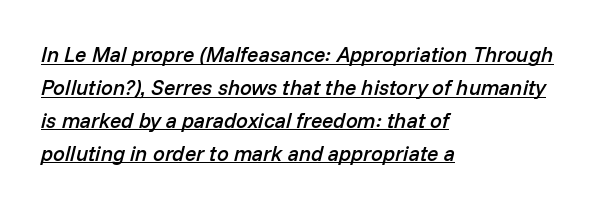
{"italic": "yes", "lean": "right", "slant_degrees": 14, "bold": "semi", "underline": "yes", "align": "left", "line_spacing": "normal", "line_spacing_ratio": 1.57, "letter_spacing": "normal", "letter_spacing_em": 0.0, "glyph_px": 21}
